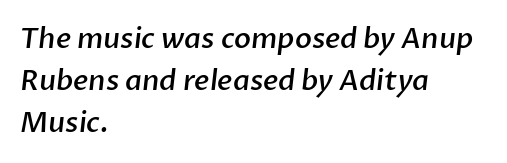
Each word holds together tightly as a unit, with standard inter-letter gaps. Type style note: lacks serifs. A semibold gives these letters moderate extra thickness, short of bold. Spacing verdict: proportional, widths tailored to each character.
